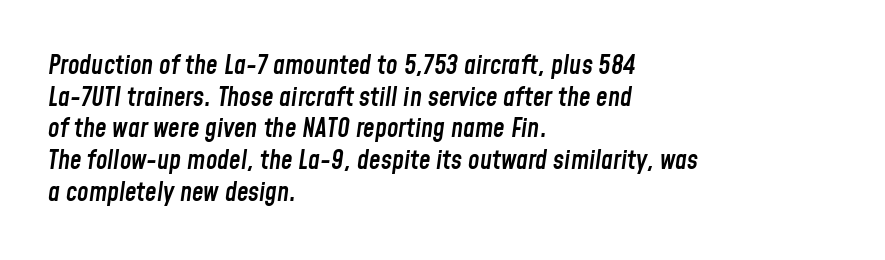
The strokes are fattened partway — semibold, not bold. Does extra space separate the letters? No, they use regular spacing. Slant detected: the letters are inclined. Descenders hang freely into open space. The lines are quadded left.
